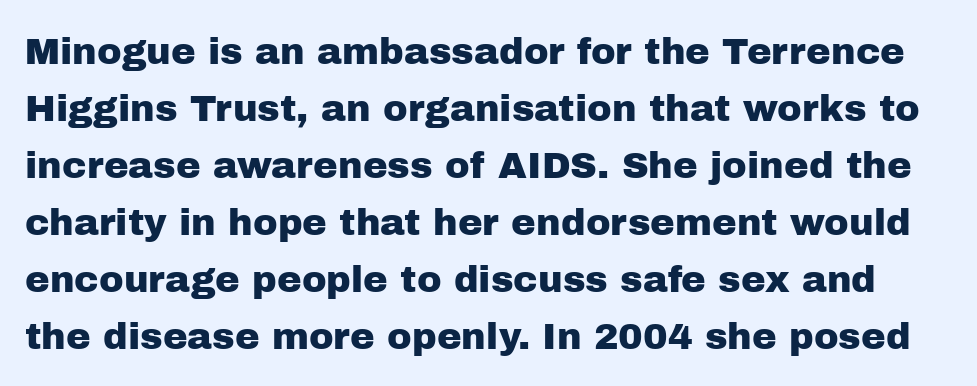
The lettering stays uniformly vertical, giving the passage a roman look. Rule under the text: the space is simply empty. In terms of letterspacing, this is plain default setting. The passage shown is typeset with a sans-serif family.
